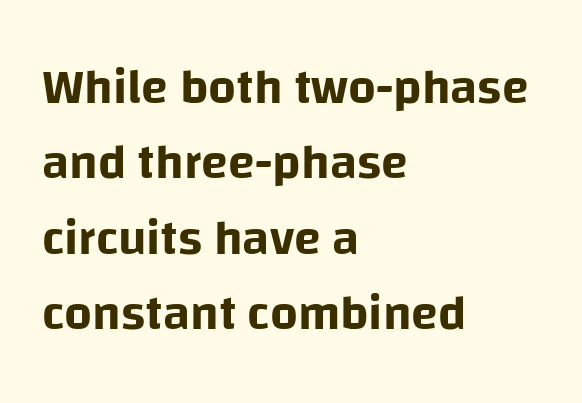
Q: Is the text italic (slanted)? A: No, it is upright.
Q: Is the typeface a serif or a sans-serif typeface? A: Sans-serif.
Q: Is the text underlined? A: No.
Q: How is the paragraph aligned? A: Left-aligned.
Q: Is the spacing between letters normal or unusually wide? A: Normal.
Q: Is the spacing between lines tight, normal or loose? A: Normal.
Q: Width (condensed, normal, or wide)? A: Normal.
Q: Stroke contrast? A: Low.
Q: x-height? A: Large.
Q: Monospaced? A: No.
